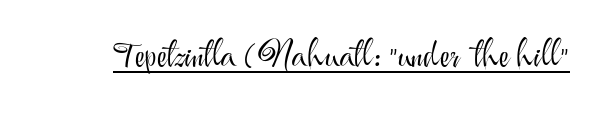
The letters advance in unequal steps, a hallmark of proportional type. The rendering uses the underline text-decoration. This rendering employs a face without finishing strokes, i.e., a sans-serif.
